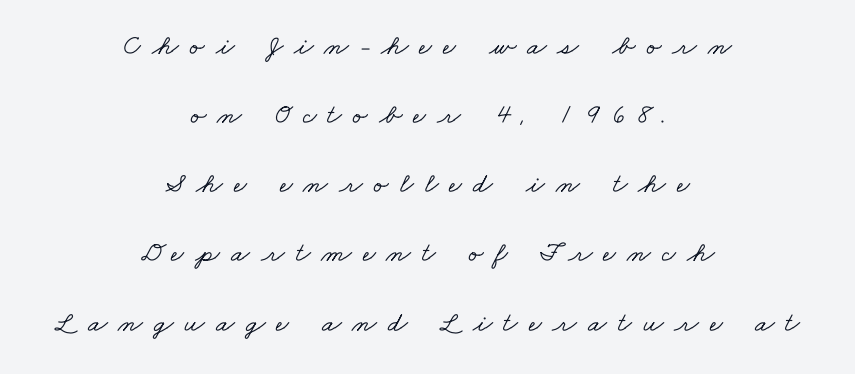
{"serif": "yes", "width": "wide", "stroke_contrast": "low", "x_height": "small", "monospaced": "no", "underline": "no", "align": "center", "line_spacing": "loose", "line_spacing_ratio": 2.47, "letter_spacing": "wide", "letter_spacing_em": 0.39, "glyph_px": 28}
